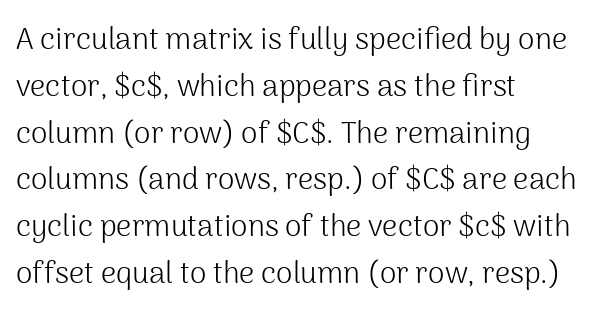
Q: Is the text bold? A: No.
Q: Is the text italic (slanted)? A: No, it is upright.
Q: Is the typeface a serif or a sans-serif typeface? A: Sans-serif.
Q: Is the text underlined? A: No.
Q: How is the paragraph aligned? A: Left-aligned.
Q: Is the spacing between letters normal or unusually wide? A: Normal.
Q: Is the spacing between lines tight, normal or loose? A: Normal.
Q: Width (condensed, normal, or wide)? A: Normal.
Q: Stroke contrast? A: Medium.
Q: x-height? A: Medium.
Q: Monospaced? A: No.
